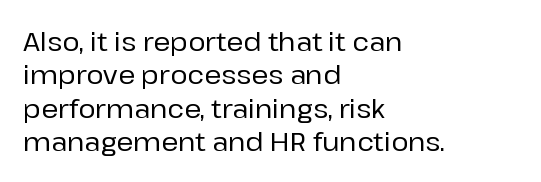
Q: Is the text italic (slanted)? A: No, it is upright.
Q: Is the text underlined? A: No.
Q: How is the paragraph aligned? A: Left-aligned.
Q: Is the spacing between letters normal or unusually wide? A: Normal.
Q: Is the spacing between lines tight, normal or loose? A: Normal.
